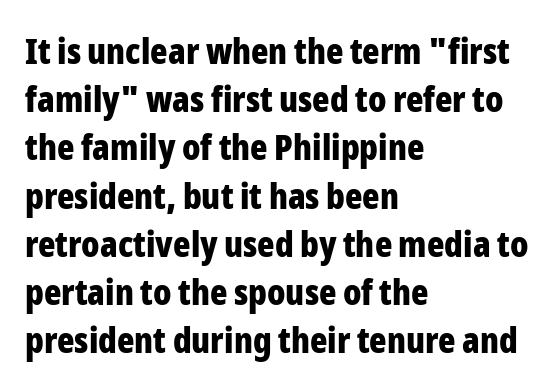
{"serif": "no", "italic": "no", "bold": "yes", "weight": "bold", "width": "condensed", "stroke_contrast": "low", "x_height": "medium", "monospaced": "no", "underline": "no", "align": "left", "line_spacing": "normal", "line_spacing_ratio": 1.34, "letter_spacing": "normal", "letter_spacing_em": 0.0, "glyph_px": 36}
